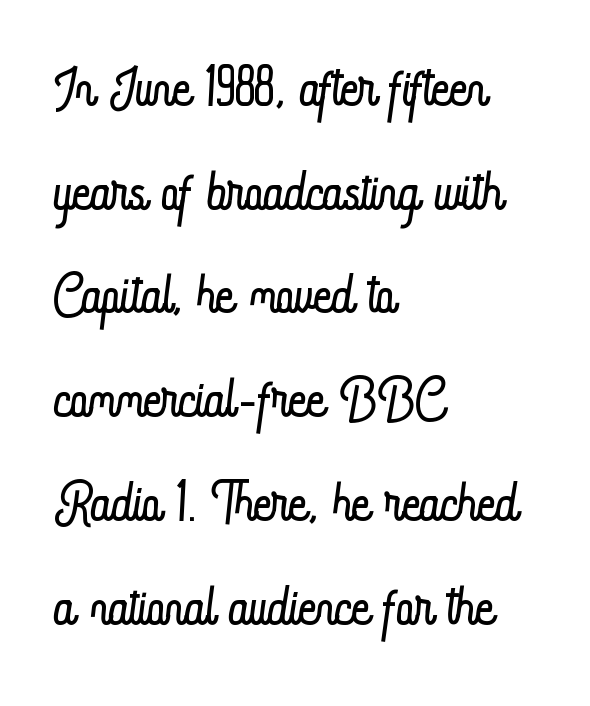
{"bold": "no", "weight": "light", "width": "condensed", "stroke_contrast": "low", "x_height": "small", "monospaced": "no", "underline": "no", "align": "left", "line_spacing": "normal", "line_spacing_ratio": 1.33, "letter_spacing": "normal", "letter_spacing_em": 0.0, "glyph_px": 78}
